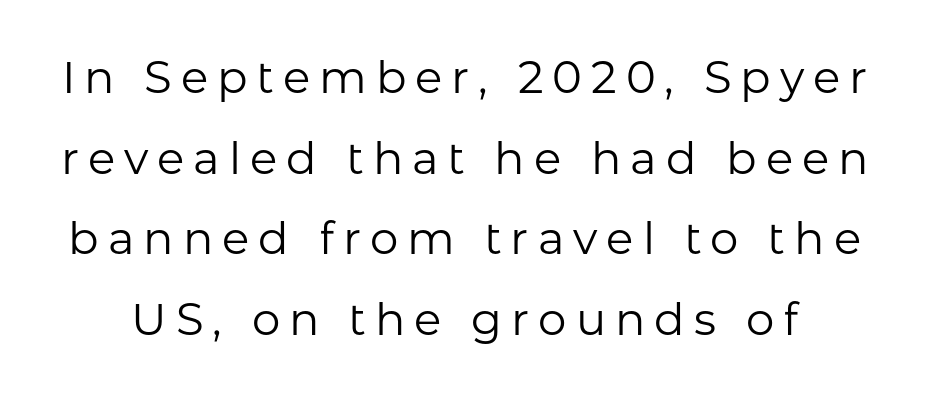
Q: Is the text bold? A: No.
Q: Is the text italic (slanted)? A: No, it is upright.
Q: Is the typeface a serif or a sans-serif typeface? A: Sans-serif.
Q: Is the text underlined? A: No.
Q: Is the spacing between letters normal or unusually wide? A: Unusually wide.
Q: Width (condensed, normal, or wide)? A: Normal.
Q: Stroke contrast? A: Low.
Q: x-height? A: Medium.
Q: Monospaced? A: No.
